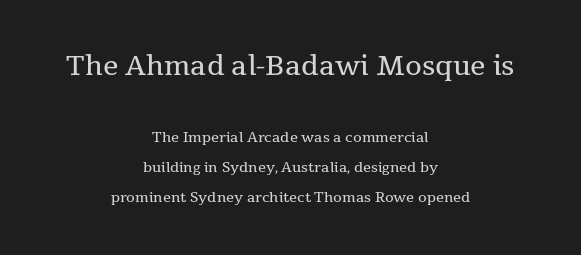
What's the leading like? Stretched, with rows far apart. Teacher's note: observe the equal gaps on both sides — that is centered alignment. The letters sit at their default tracking, neither squeezed nor spread. Quick note: underline off. The typesetting does not lean heavy: it is not bold. Whoever set this made the first block the dominant, larger element.
